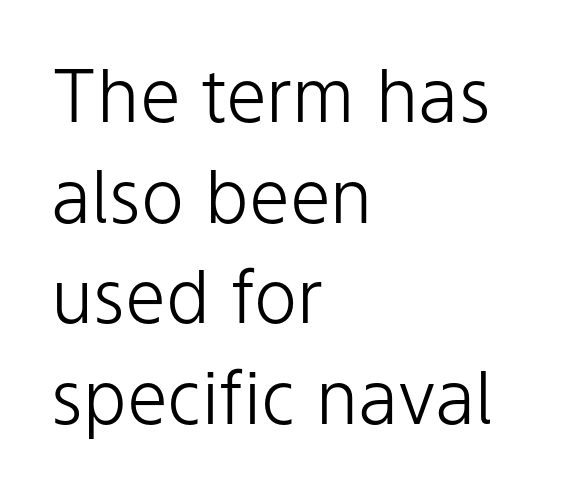
A typesetter would label this face a sans. The letters advance in unequal steps, a hallmark of proportional type. This is not heavy type; no bold has been used. The lines sit at an ordinary, default distance from one another. The typography opts for an upright posture over an oblique one. If you drew a ruler down the left edge, every line would touch it.
